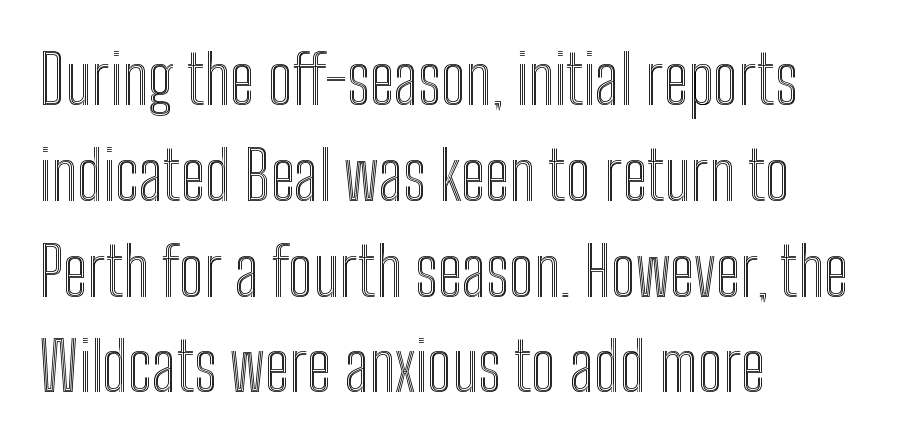
Is the block centered? No — it sits flush against the left margin. Vertically, the passage feels balanced, rows spaced as you'd expect. This sample uses an upright cut, with every glyph sitting square on the baseline. The glyphs are unaccompanied by any horizontal stroke below them. Varying glyph widths throughout — classic text-font behaviour.
